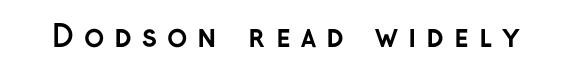
The image shows 30 px semibold sans-serif type, upright; set unusually wide letter spacing (+0.33 em), not underlined; low stroke contrast and a medium x-height.
